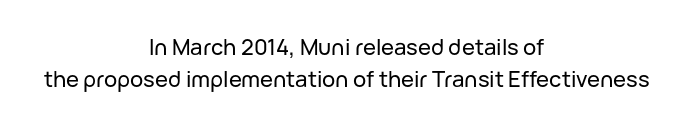
The image shows 22 px text type, upright; set centered, normal line spacing (1.44x), normal letter spacing, not underlined.
